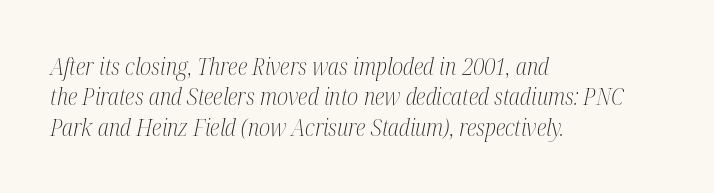
Q: Is the text bold? A: No.
Q: Is the text italic (slanted)? A: Yes, it leans right by about 12 degrees.
Q: Is the text underlined? A: No.
Q: How is the paragraph aligned? A: Left-aligned.
Q: Is the spacing between letters normal or unusually wide? A: Normal.
Q: Is the spacing between lines tight, normal or loose? A: Normal.
